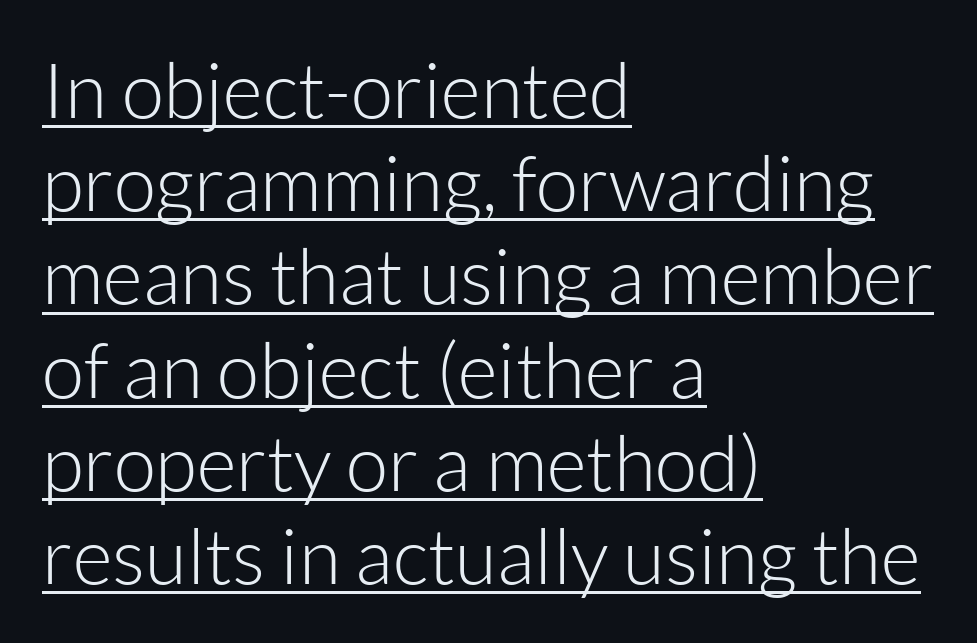
The glyphs are accompanied by a horizontal stroke just below them. Vertical strokes here are truly vertical. The gaps between neighbouring characters are ordinary and unremarkable. The weight would be labelled regular, book, light, or lighter still.
